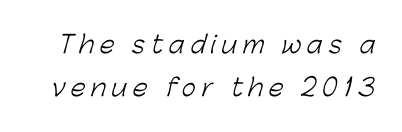
Q: Is the text bold? A: No.
Q: Is the text underlined? A: No.
Q: Is the spacing between letters normal or unusually wide? A: Unusually wide.
